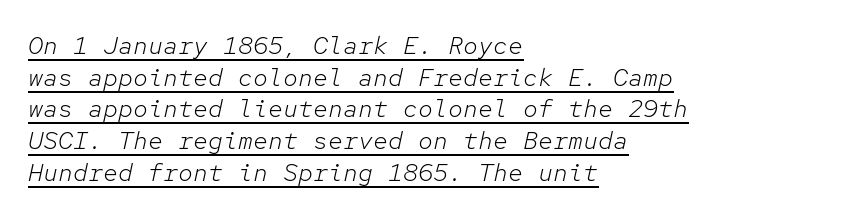
Q: Is the text bold? A: No.
Q: Is the text italic (slanted)? A: Yes, it leans right by about 12 degrees.
Q: Is the text underlined? A: Yes.
Q: How is the paragraph aligned? A: Left-aligned.
Q: Is the spacing between letters normal or unusually wide? A: Normal.
Q: Is the spacing between lines tight, normal or loose? A: Normal.
